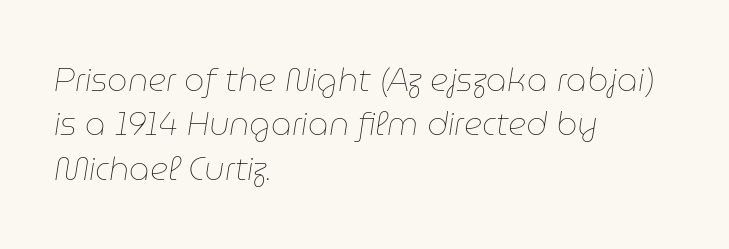
The image shows 32 px thin type, italic (leaning right); set left-aligned, normal line spacing (1.39x), normal letter spacing, not underlined; low stroke contrast and a medium x-height.
